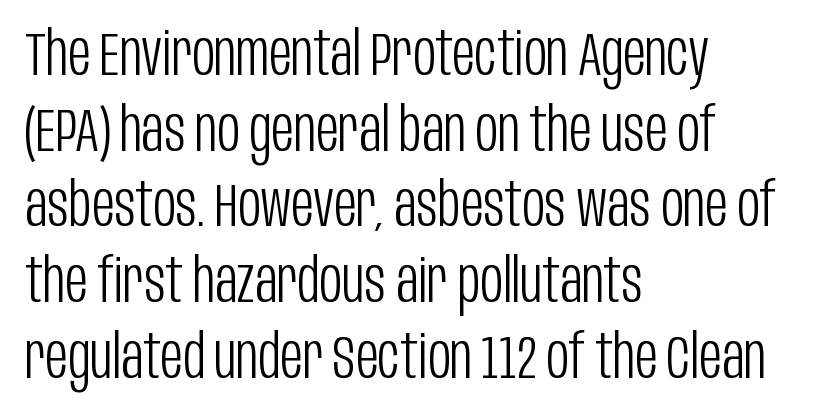
Q: Is the text bold? A: No.
Q: Is the text italic (slanted)? A: No, it is upright.
Q: Is the typeface a serif or a sans-serif typeface? A: Sans-serif.
Q: Is the text underlined? A: No.
Q: How is the paragraph aligned? A: Left-aligned.
Q: Is the spacing between letters normal or unusually wide? A: Normal.
Q: Width (condensed, normal, or wide)? A: Condensed.
Q: Stroke contrast? A: Low.
Q: x-height? A: Large.
Q: Monospaced? A: No.
